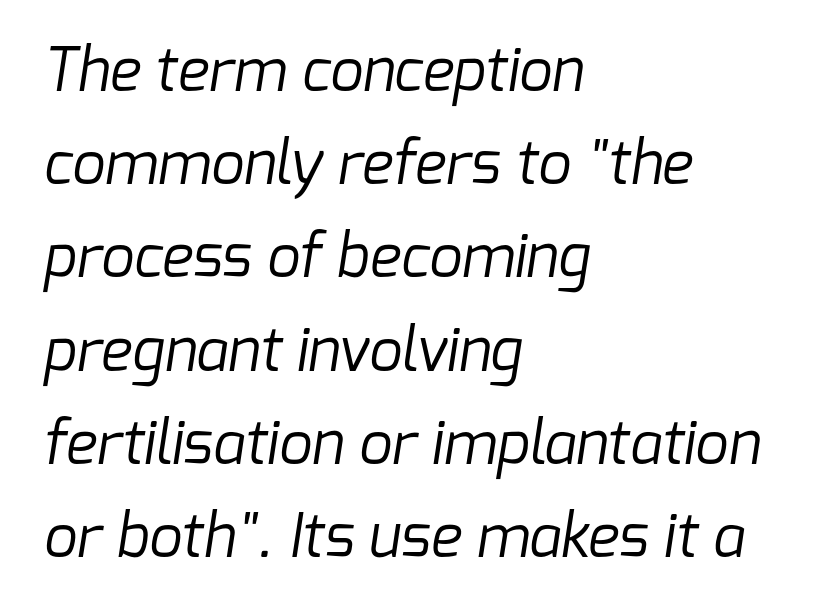
No extra ink here — the face is not bold. The passage shown is typeset with a sans-serif family. These lines are rendered in a variable-pitch font. Line spacing here is normal. Which margin do the lines hug? The left one — the right edge is uneven. The area under the type is left untouched.
